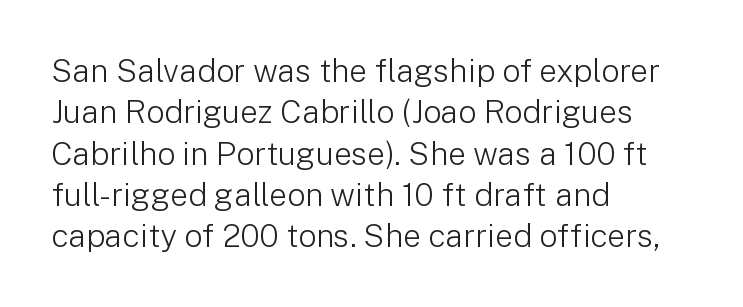
A quiet, ordinary-to-light weight characterises the typeface. The gap between lines stays unmarked. In terms of letterform style, serifs are entirely absent. Reading down the block, your eye returns to a fixed left position each line. Each letter keeps its own natural width here, so spacing adapts to shape. Letter spacing: default.
